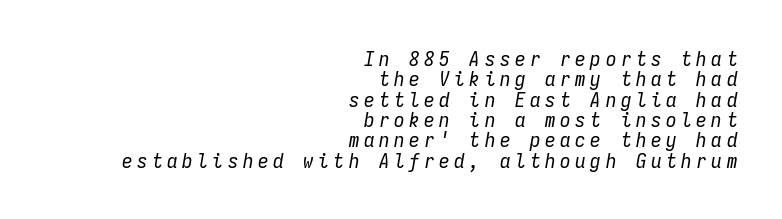
Underline: absent. Letter spacing: wide. The face used here has a pronounced slope to its letters. The typeface has the unassuming heft of standard copy or less. Line spacing here is tight. Layout note: lines flush right.
